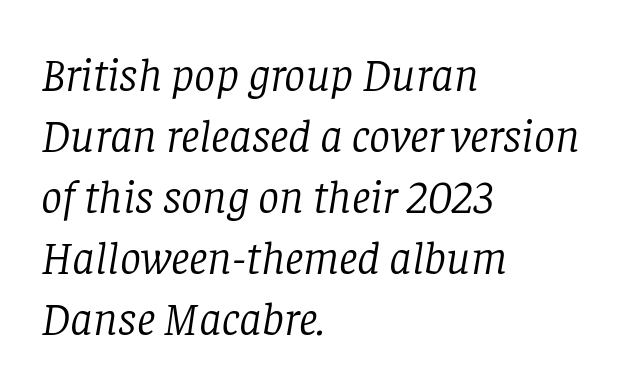
{"serif": "yes", "italic": "yes", "lean": "right", "slant_degrees": 8, "bold": "no", "weight": "light", "width": "normal", "stroke_contrast": "low", "x_height": "large", "monospaced": "no", "underline": "no", "align": "left", "line_spacing": "normal", "line_spacing_ratio": 1.3, "letter_spacing": "normal", "letter_spacing_em": 0.0, "glyph_px": 47}
